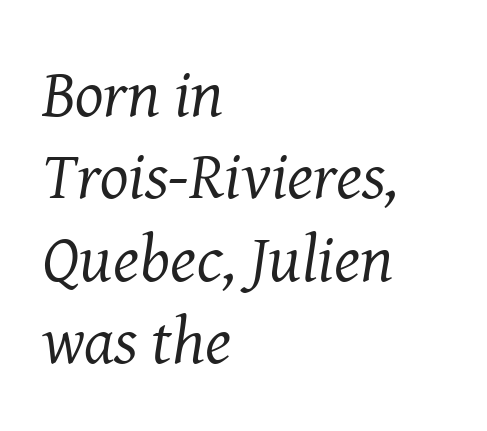
The type family on display is of the serif kind. Summary of weight: not heavy and not bold. Would a proofreader flag this as italicized? Yes. In terms of letterspacing, this is plain default setting. Check the space under the baseline: it is left empty.
